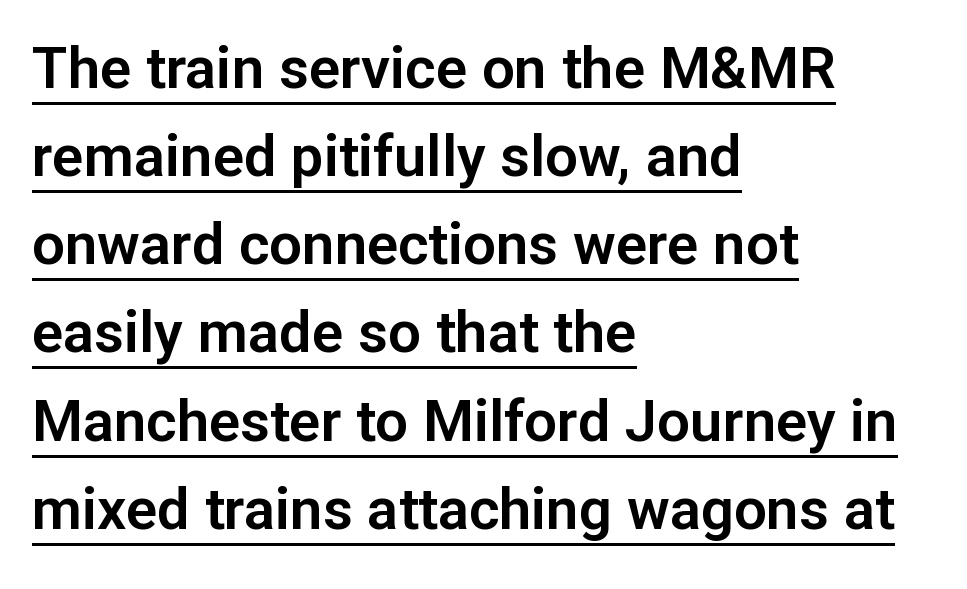
A typesetter would mark this as roman, not italic. Successive baselines arrive at the customary interval. Is this a sans? Yes — the strokes have no serifs. Left-aligned paragraph, ragged on the right. Underline: present. Is this a fixed-width face? No — the glyphs have proportional, varying widths.
